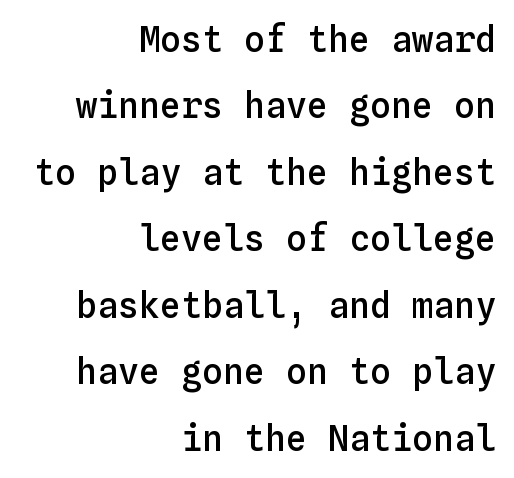
Visually the block forms a straight wall on the right and a jagged coastline on the left. Designer's note — italics off, roman on. Look at the stroke-to-counter ratio: somewhat heavy, a semibold. Baseline-to-baseline distance is far greater than the letter height.
